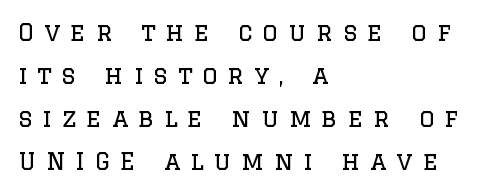
Is this a heavy cut? Hardly; it is regular or lighter. The paragraph shown leans on its left margin. Letter spacing: wide. The font's upright variant was chosen for this text.
